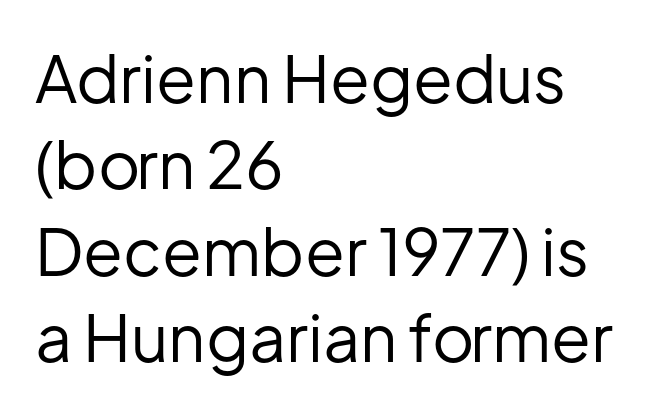
{"serif": "no", "italic": "no", "bold": "no", "weight": "regular", "width": "normal", "stroke_contrast": "low", "x_height": "medium", "monospaced": "no", "underline": "no", "align": "left", "line_spacing": "normal", "line_spacing_ratio": 1.33, "letter_spacing": "normal", "letter_spacing_em": 0.0, "glyph_px": 65}
